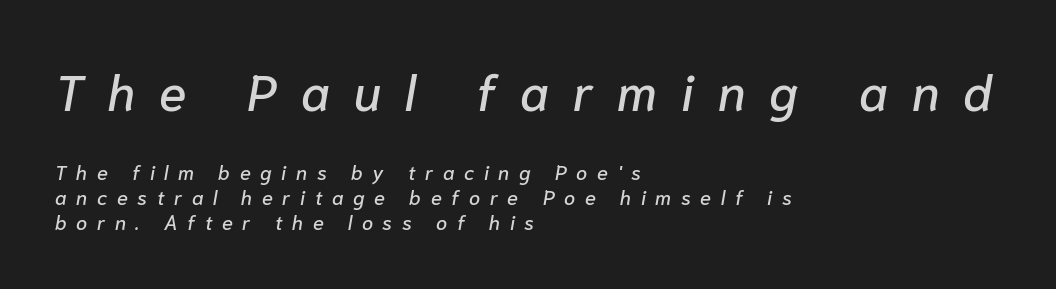
Q: Is the text italic (slanted)? A: Yes, it leans right by about 10 degrees.
Q: Is the text underlined? A: No.
Q: How is the paragraph aligned? A: Left-aligned.
Q: Is the spacing between letters normal or unusually wide? A: Unusually wide.
Q: Which block of text is set in a larger size, the first (top) or the second (bottom)? A: The first (top) one.
Q: Width (condensed, normal, or wide)? A: Normal.
Q: Stroke contrast? A: Low.
Q: x-height? A: Medium.
Q: Monospaced? A: No.
